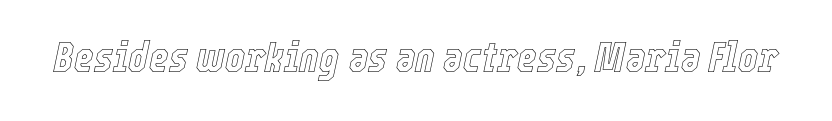
{"italic": "yes", "lean": "right", "slant_degrees": 12, "width": "condensed", "x_height": "medium", "monospaced": "no", "underline": "no", "letter_spacing": "normal", "letter_spacing_em": 0.0, "glyph_px": 42}
